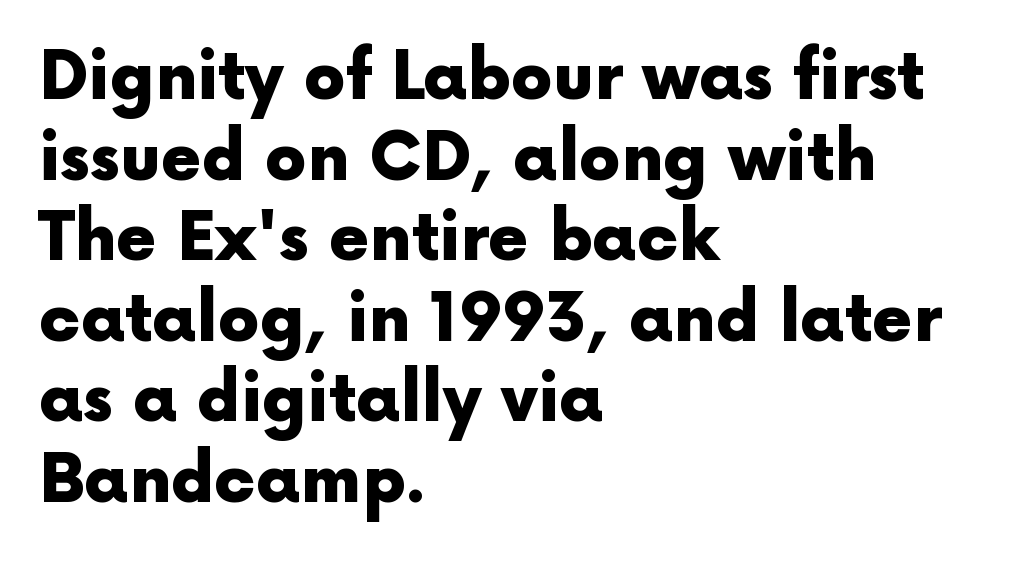
{"serif": "no", "italic": "no", "bold": "yes", "weight": "heavy", "width": "normal", "x_height": "medium", "monospaced": "no", "underline": "no", "align": "left", "line_spacing_ratio": 1.22, "letter_spacing": "normal", "letter_spacing_em": 0.0, "glyph_px": 66}
